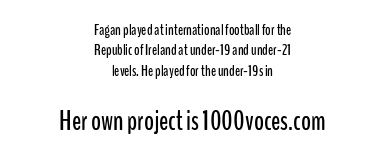
Q: Is the text italic (slanted)? A: No, it is upright.
Q: Is the text underlined? A: No.
Q: How is the paragraph aligned? A: Centered.
Q: Is the spacing between letters normal or unusually wide? A: Normal.
Q: Is the spacing between lines tight, normal or loose? A: Normal.
Q: Which block of text is set in a larger size, the first (top) or the second (bottom)? A: The second (bottom) one.
